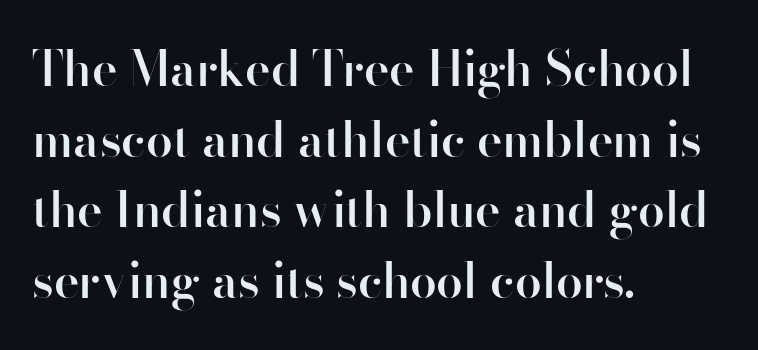
Q: Is the text bold? A: Semi-bold.
Q: Is the text italic (slanted)? A: No, it is upright.
Q: Is the typeface a serif or a sans-serif typeface? A: Sans-serif.
Q: Is the text underlined? A: No.
Q: How is the paragraph aligned? A: Left-aligned.
Q: Is the spacing between letters normal or unusually wide? A: Normal.
Q: Is the spacing between lines tight, normal or loose? A: Normal.
Q: Width (condensed, normal, or wide)? A: Normal.
Q: Stroke contrast? A: High.
Q: x-height? A: Small.
Q: Monospaced? A: No.
